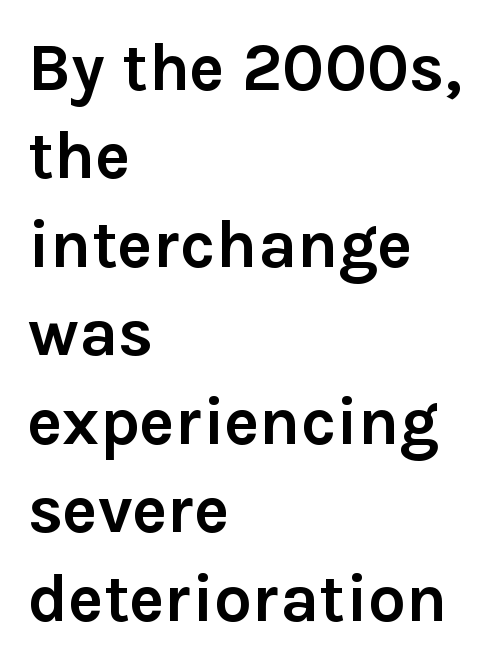
Q: Is the text bold? A: Yes.
Q: Is the text italic (slanted)? A: No, it is upright.
Q: Is the typeface a serif or a sans-serif typeface? A: Sans-serif.
Q: Is the text underlined? A: No.
Q: How is the paragraph aligned? A: Left-aligned.
Q: Is the spacing between letters normal or unusually wide? A: Normal.
Q: Is the spacing between lines tight, normal or loose? A: Normal.
Q: Width (condensed, normal, or wide)? A: Normal.
Q: x-height? A: Medium.
Q: Monospaced? A: No.
